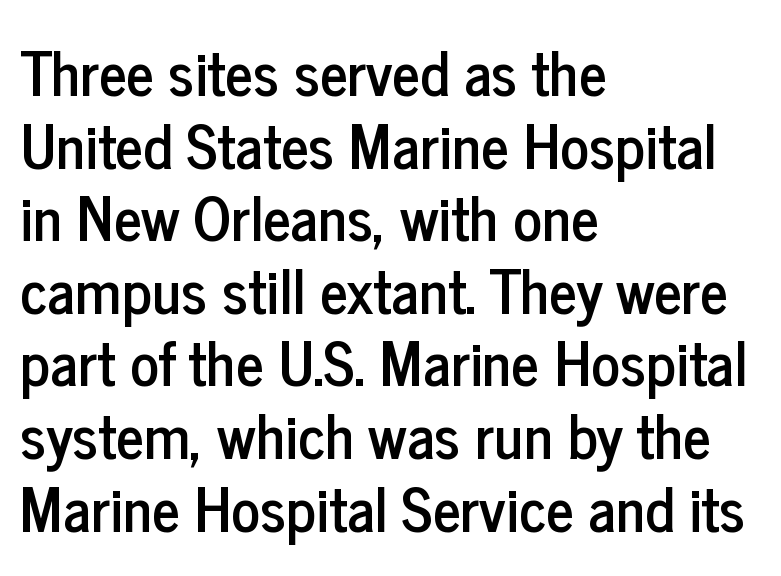
Q: Is the text italic (slanted)? A: No, it is upright.
Q: Is the typeface a serif or a sans-serif typeface? A: Sans-serif.
Q: Is the text underlined? A: No.
Q: How is the paragraph aligned? A: Left-aligned.
Q: Is the spacing between letters normal or unusually wide? A: Normal.
Q: Width (condensed, normal, or wide)? A: Condensed.
Q: Stroke contrast? A: Low.
Q: x-height? A: Medium.
Q: Monospaced? A: No.
